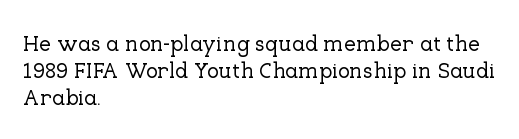
The horizontal fit of the characters is conventional and even. The typesetter chose a ragged-right arrangement here. Upright lettering throughout. The specimen omits any rule beneath the text block's lines.
